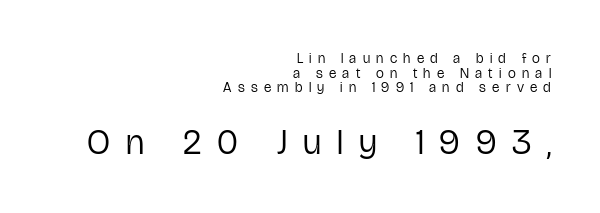
{"serif": "no", "italic": "no", "bold": "no", "weight": "regular", "width": "condensed", "stroke_contrast": "low", "x_height": "medium", "monospaced": "no", "underline": "no", "align": "right", "line_spacing": "tight", "line_spacing_ratio": 1.04, "letter_spacing": "wide", "letter_spacing_em": 0.45, "larger_block": "second", "size_ratio": 2.5, "glyph_px": 35}
